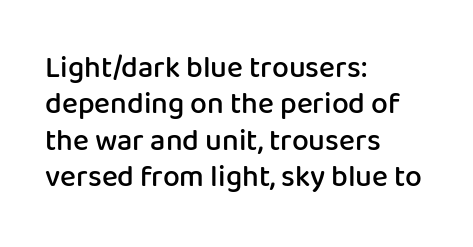
Q: Is the text bold? A: Semi-bold.
Q: Is the text italic (slanted)? A: No, it is upright.
Q: Is the typeface a serif or a sans-serif typeface? A: Sans-serif.
Q: Is the text underlined? A: No.
Q: How is the paragraph aligned? A: Left-aligned.
Q: Is the spacing between letters normal or unusually wide? A: Normal.
Q: Width (condensed, normal, or wide)? A: Normal.
Q: Stroke contrast? A: Low.
Q: x-height? A: Medium.
Q: Monospaced? A: No.
